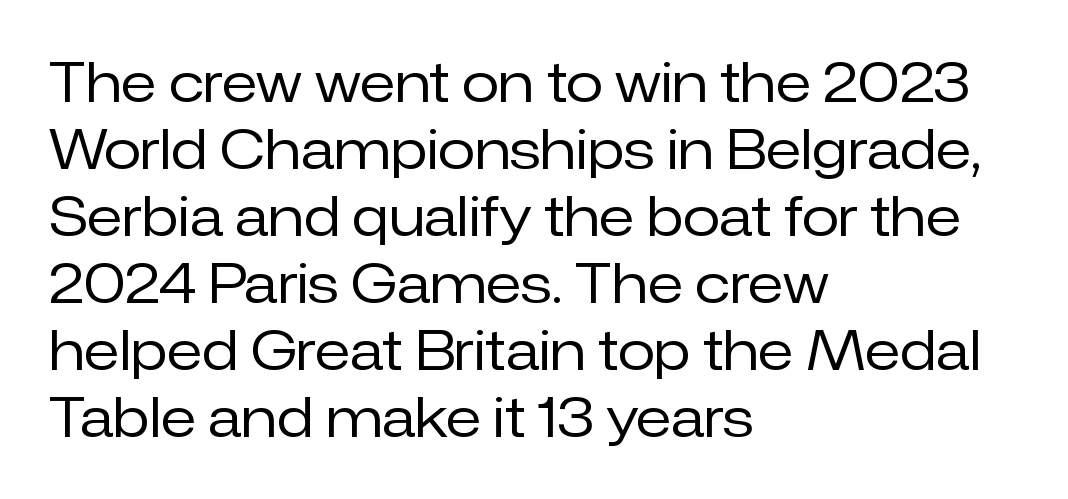
Look at the tracking — it's just the regular setting, nothing added. All the whitespace from short lines collects on the right. The font's upright variant was chosen for this text. Does the type have serifs? No, each stem ends abruptly.
